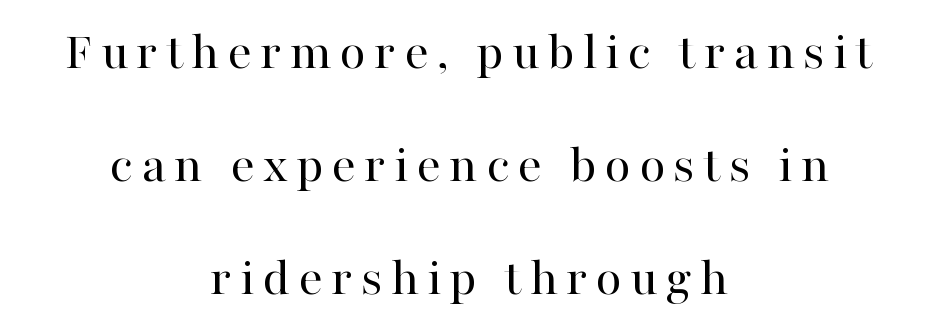
Is the type heavy? It reads as light-to-regular instead. Rows of type keep a wide berth in the vertical direction. Is this a sans? No — the strokes have serifs. The baseline area is clear.
